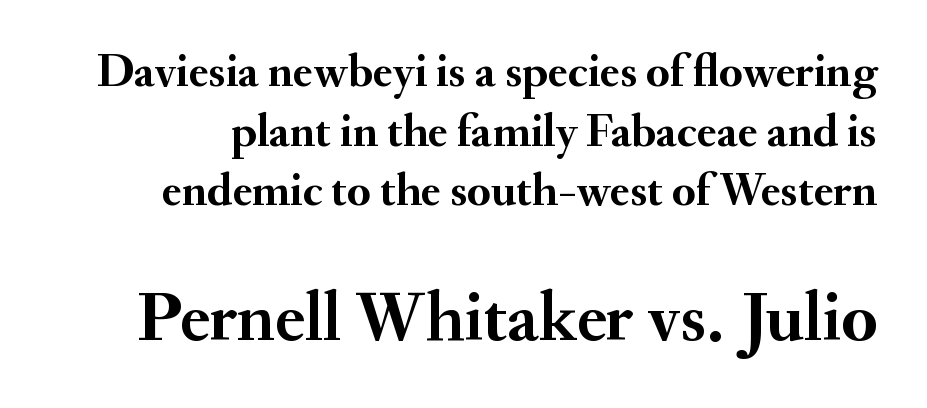
The second block has been scaled up relative to the first. A typesetter would call this proportional, since set widths differ per character. In terms of weight, the rendering is a true, heavy bold. Has an underline been added? It has not. Vertical spacing — default. Compared with typical body copy, the letter spacing here is the same.
